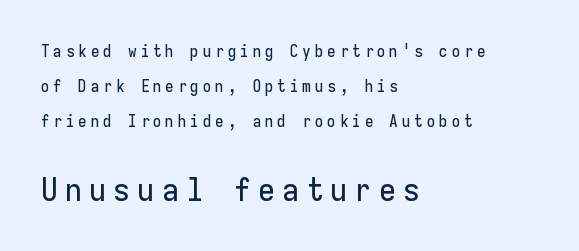
Words float on clear page, feet unadorned. The more generous point size was reserved for the lower chunk. Every row of glyphs begins at an identical x-position on the left. The gaps between neighbouring characters are conspicuously large. The font's upright variant was chosen for this text.
